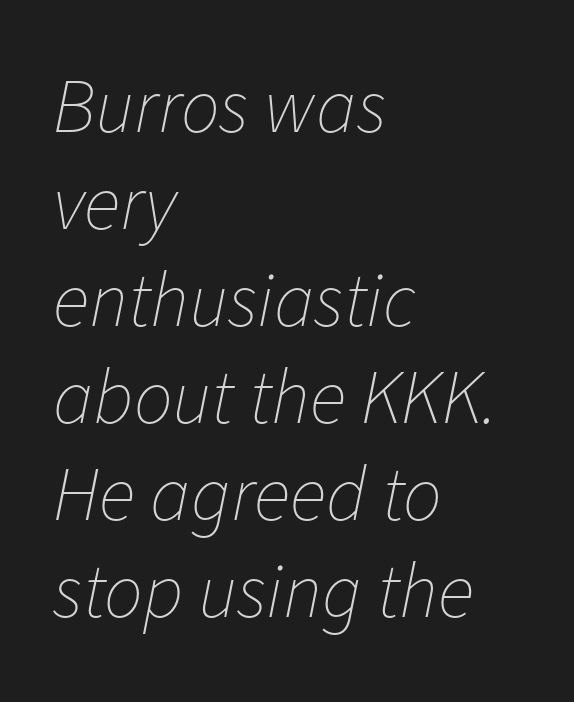
{"italic": "yes", "lean": "right", "slant_degrees": 11, "bold": "no", "weight": "thin", "width": "normal", "stroke_contrast": "low", "x_height": "medium", "monospaced": "no", "underline": "no", "align": "left", "line_spacing": "normal", "line_spacing_ratio": 1.26, "letter_spacing": "normal", "letter_spacing_em": 0.0, "glyph_px": 77}
